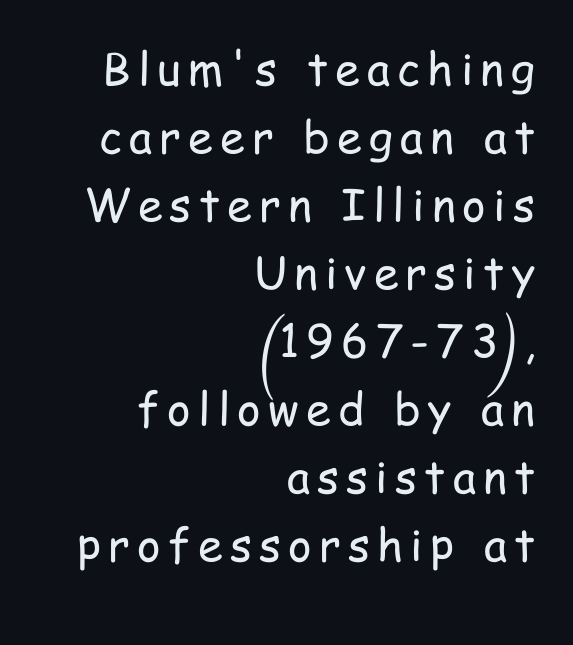
Q: Is the text bold? A: No.
Q: Is the text italic (slanted)? A: No, it is upright.
Q: Is the typeface a serif or a sans-serif typeface? A: Sans-serif.
Q: Is the text underlined? A: No.
Q: How is the paragraph aligned? A: Right-aligned.
Q: Is the spacing between lines tight, normal or loose? A: Normal.
Q: Width (condensed, normal, or wide)? A: Condensed.
Q: Stroke contrast? A: Low.
Q: x-height? A: Medium.
Q: Monospaced? A: No.
